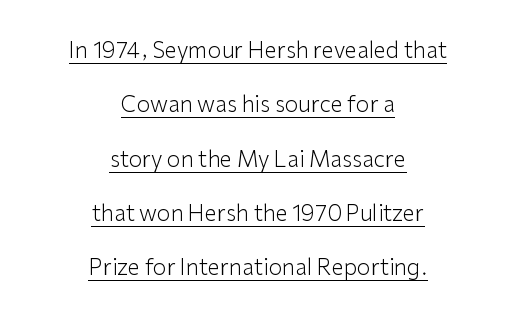
{"italic": "no", "bold": "no", "underline": "yes", "align": "center", "line_spacing": "loose", "line_spacing_ratio": 2.47, "letter_spacing": "normal", "letter_spacing_em": 0.0, "glyph_px": 22}
